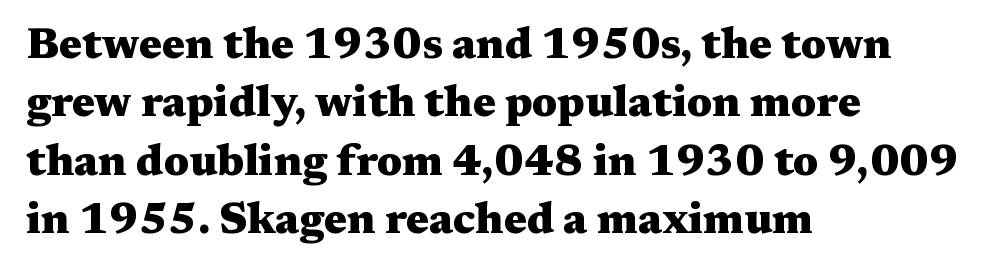
The image shows 43 px heavy, wide serif type, upright; set left-aligned, normal line spacing (1.36x), normal letter spacing, not underlined; medium stroke contrast and a medium x-height.
